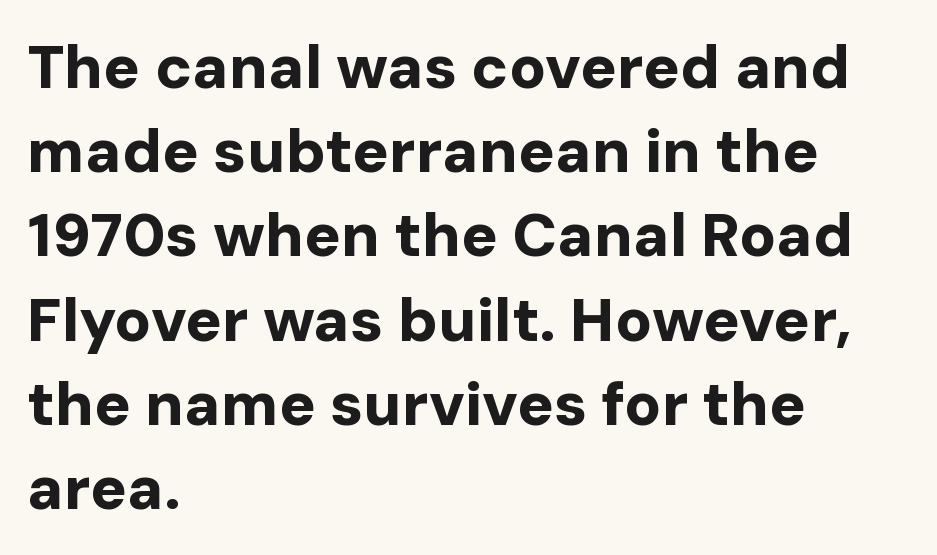
Q: Is the text bold? A: Yes.
Q: Is the text italic (slanted)? A: No, it is upright.
Q: Is the typeface a serif or a sans-serif typeface? A: Sans-serif.
Q: Is the text underlined? A: No.
Q: How is the paragraph aligned? A: Left-aligned.
Q: Is the spacing between letters normal or unusually wide? A: Normal.
Q: Is the spacing between lines tight, normal or loose? A: Normal.
Q: Width (condensed, normal, or wide)? A: Normal.
Q: Stroke contrast? A: Low.
Q: x-height? A: Medium.
Q: Monospaced? A: No.
